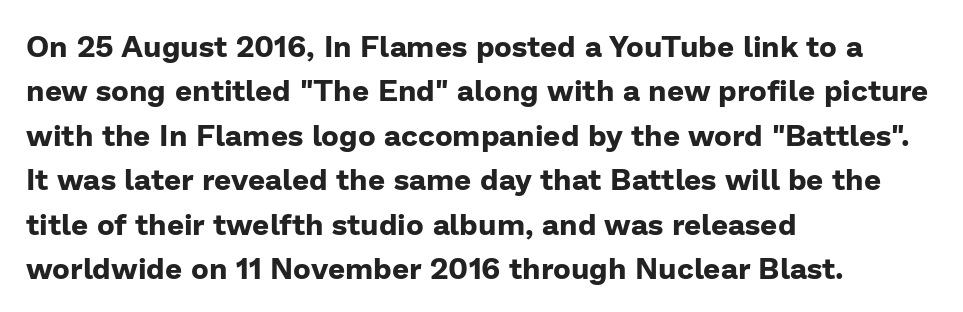
{"serif": "no", "italic": "no", "bold": "yes", "weight": "bold", "width": "normal", "stroke_contrast": "low", "x_height": "medium", "monospaced": "no", "underline": "no", "align": "left", "line_spacing": "normal", "line_spacing_ratio": 1.48, "letter_spacing": "normal", "letter_spacing_em": 0.0, "glyph_px": 30}
